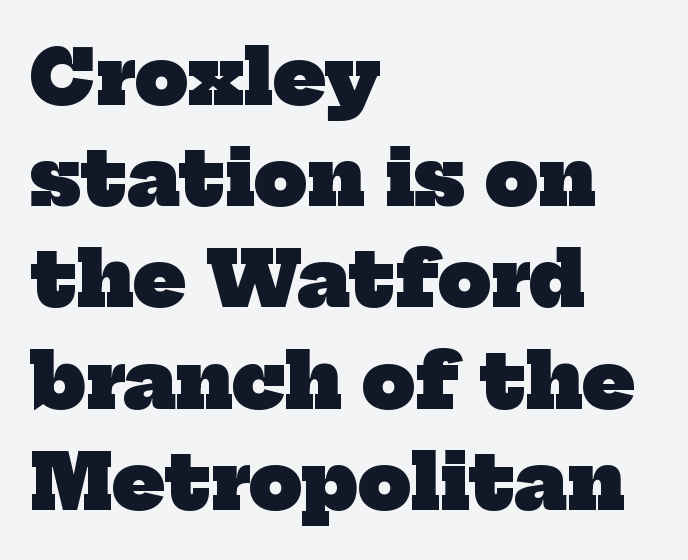
The block of text has a typical density, with ordinary space between rows. Proportional: the letters do not fall into vertical columns. Bare-footed words on every line. Chunky letters — that's bold for sure. This is serif lettering, the kind often seen in printed books.
